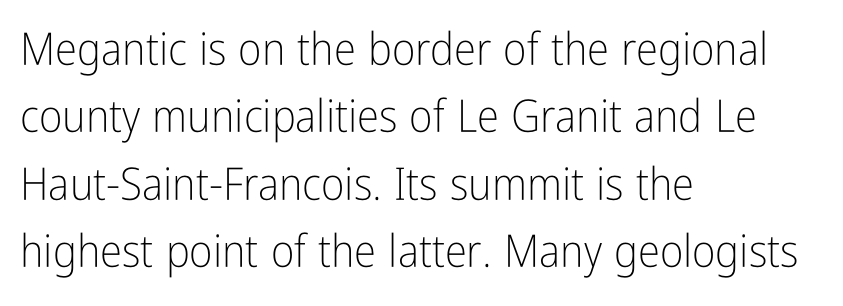
The image shows 45 px light, condensed sans-serif type, upright; set left-aligned, normal line spacing (1.5x), normal letter spacing, not underlined; low stroke contrast and a medium x-height.
